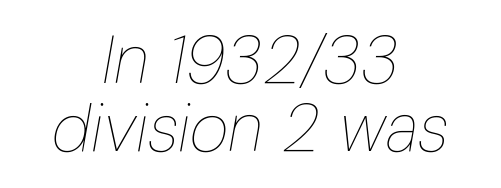
Q: Is the text bold? A: No.
Q: Is the text italic (slanted)? A: Yes, it leans right by about 10 degrees.
Q: Is the text underlined? A: No.
Q: How is the paragraph aligned? A: Centered.
Q: Is the spacing between letters normal or unusually wide? A: Normal.
Q: Is the spacing between lines tight, normal or loose? A: Tight.
Q: Width (condensed, normal, or wide)? A: Condensed.
Q: Stroke contrast? A: Low.
Q: x-height? A: Medium.
Q: Monospaced? A: No.
